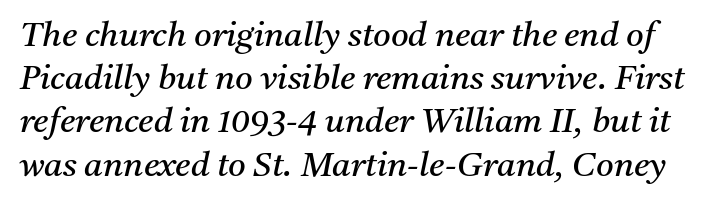
Q: Is the text bold? A: No.
Q: Is the text italic (slanted)? A: Yes, it leans right by about 11 degrees.
Q: Is the typeface a serif or a sans-serif typeface? A: Serif.
Q: Is the text underlined? A: No.
Q: Is the spacing between letters normal or unusually wide? A: Normal.
Q: Is the spacing between lines tight, normal or loose? A: Normal.
Q: Width (condensed, normal, or wide)? A: Normal.
Q: Stroke contrast? A: Medium.
Q: x-height? A: Medium.
Q: Monospaced? A: No.
